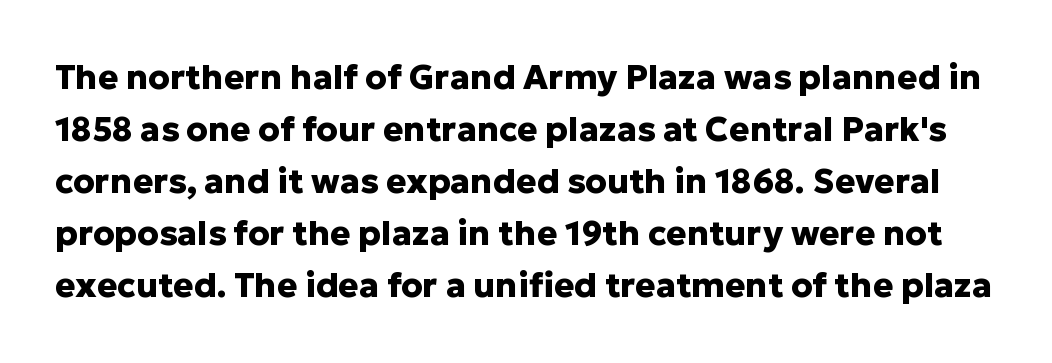
The image shows 34 px heavy sans-serif type, upright; set normal line spacing (1.53x), normal letter spacing, not underlined; low stroke contrast and a medium x-height.
